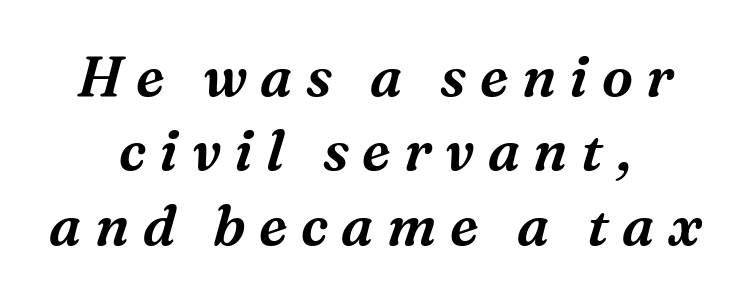
The image shows 56 px serif type, italic (leaning right); set centered, normal line spacing (1.33x), unusually wide letter spacing (+0.24 em), not underlined; medium stroke contrast and a medium x-height.
